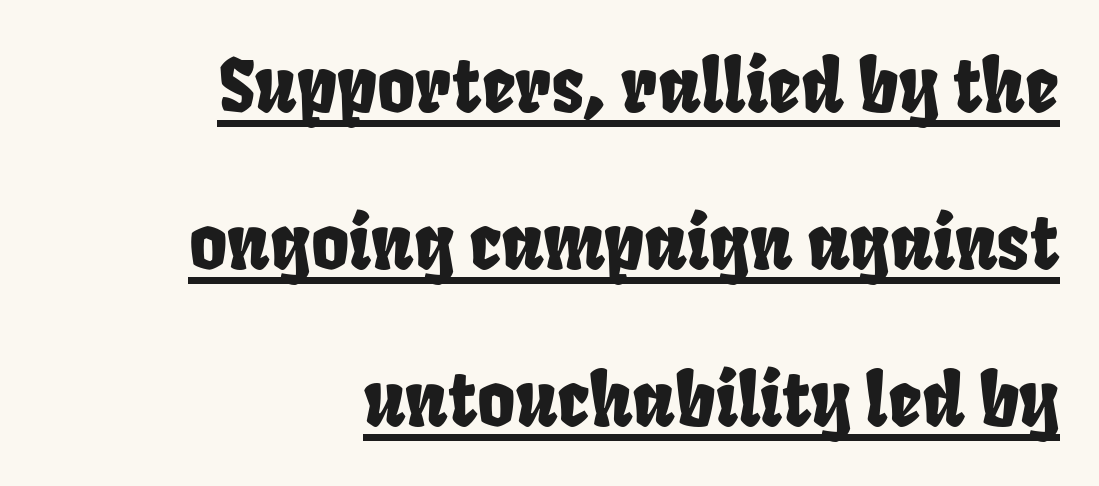
Does the copy run flush right? Yes — the right margin is perfectly even. Underlining? Definitely there. A great deal of white space separates one row of letters from the next. These lines are rendered in a variable-pitch font. What stands out about the letter spacing? Nothing — it is the standard amount. The face used here is a sans, in the tradition of grotesques and geometrics.
